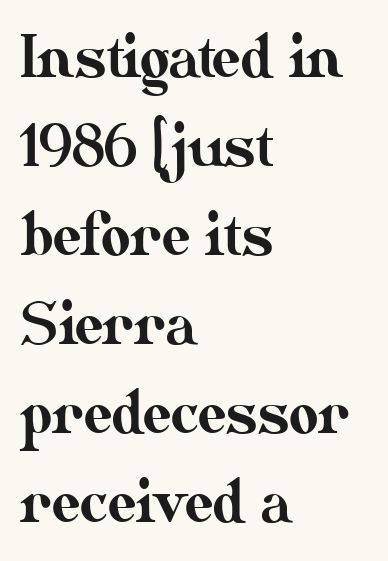
Q: Is the text italic (slanted)? A: No, it is upright.
Q: Is the text underlined? A: No.
Q: How is the paragraph aligned? A: Left-aligned.
Q: Is the spacing between letters normal or unusually wide? A: Normal.
Q: Is the spacing between lines tight, normal or loose? A: Normal.
Q: Width (condensed, normal, or wide)? A: Normal.
Q: Stroke contrast? A: Medium.
Q: x-height? A: Small.
Q: Monospaced? A: No.
